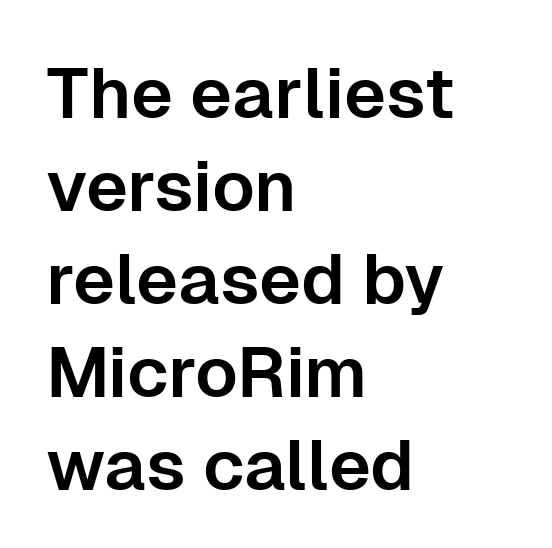
The image shows 71 px sans-serif type, upright; set left-aligned, normal line spacing (1.31x), normal letter spacing, not underlined; low stroke contrast and a medium x-height.
